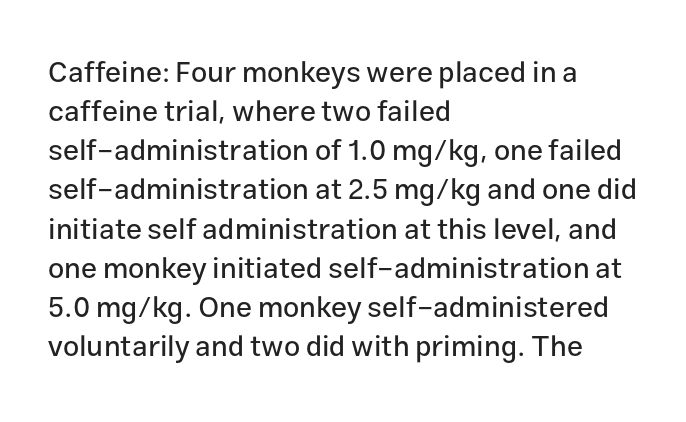
Q: Is the text italic (slanted)? A: No, it is upright.
Q: Is the typeface a serif or a sans-serif typeface? A: Sans-serif.
Q: Is the text underlined? A: No.
Q: How is the paragraph aligned? A: Left-aligned.
Q: Is the spacing between letters normal or unusually wide? A: Normal.
Q: Is the spacing between lines tight, normal or loose? A: Normal.
Q: Width (condensed, normal, or wide)? A: Normal.
Q: Stroke contrast? A: Low.
Q: x-height? A: Medium.
Q: Monospaced? A: No.
